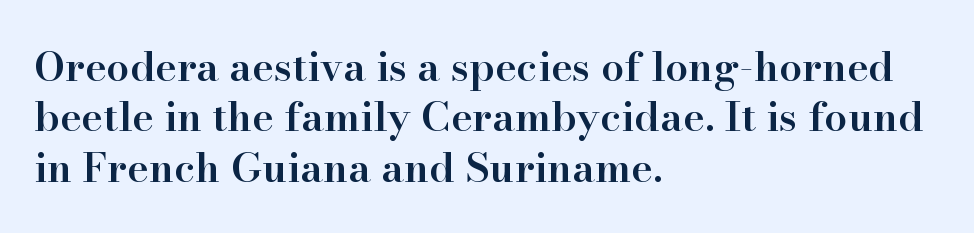
{"serif": "yes", "italic": "no", "bold": "semi", "weight": "semibold", "width": "normal", "stroke_contrast": "high", "x_height": "small", "monospaced": "no", "underline": "no", "align": "left", "line_spacing_ratio": 1.23, "letter_spacing": "normal", "letter_spacing_em": 0.0, "glyph_px": 41}
